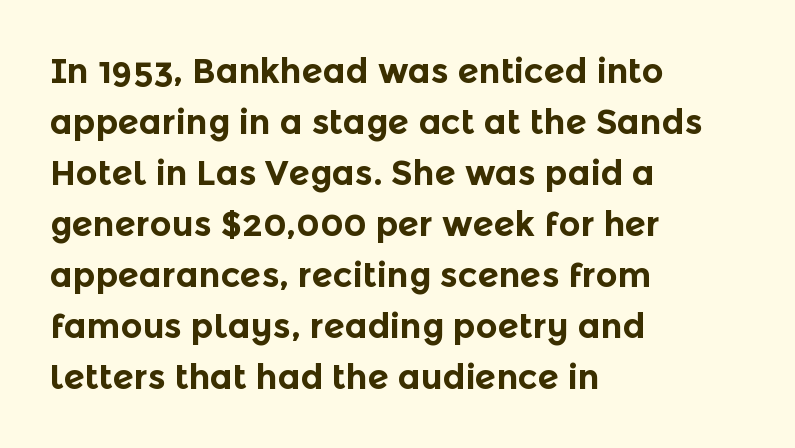
{"serif": "no", "italic": "no", "bold": "yes", "weight": "bold", "width": "normal", "x_height": "medium", "monospaced": "no", "underline": "no", "align": "left", "line_spacing": "normal", "line_spacing_ratio": 1.5, "letter_spacing": "normal", "letter_spacing_em": 0.0, "glyph_px": 34}
